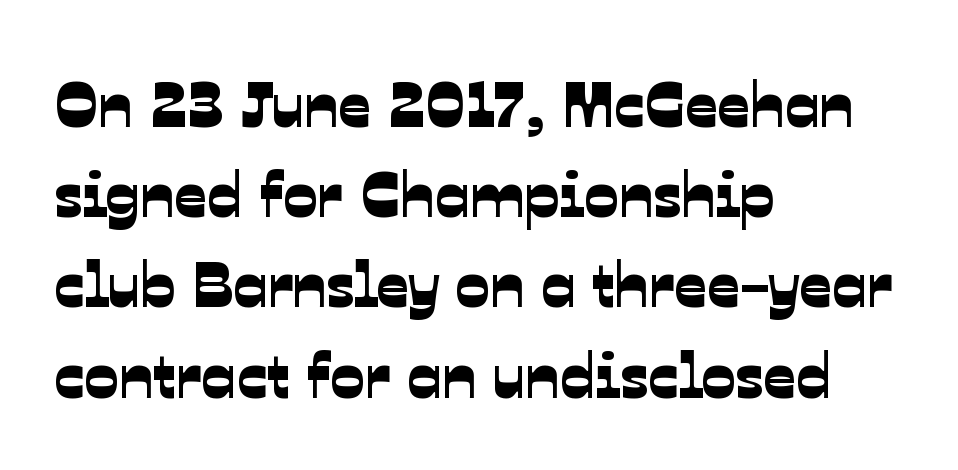
The image shows 64 px sans-serif type; set left-aligned, normal line spacing (1.41x), normal letter spacing, not underlined; low stroke contrast and a medium x-height.
